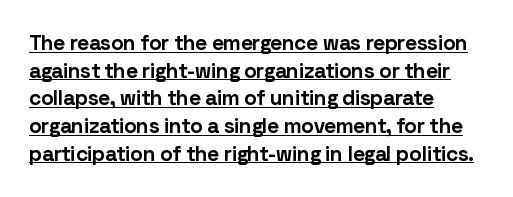
Heft: maximum for text — a bold. Words appear dense and cohesive because spacing is normal. The paragraph has a hard left edge and a soft right edge. Does the lettering tilt? It doesn't — this is upright.
